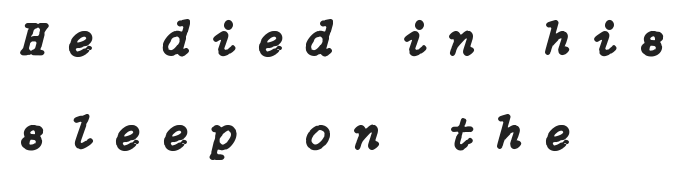
The image shows 46 px text type, italic (leaning right); set left-aligned, loose line spacing (2.04x), unusually wide letter spacing (+0.49 em), not underlined; low stroke contrast and a medium x-height.
